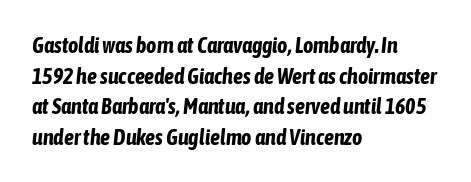
The image shows 22 px bold type, italic (leaning right); set left-aligned, normal line spacing (1.39x), normal letter spacing, not underlined.
